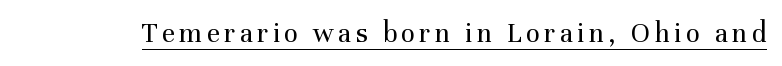
{"serif": "yes", "italic": "no", "bold": "no", "weight": "regular", "width": "normal", "stroke_contrast": "medium", "x_height": "medium", "monospaced": "no", "underline": "yes", "glyph_px": 29}
